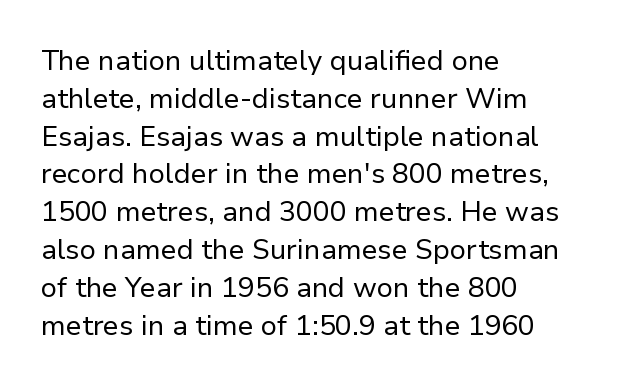
Q: Is the text bold? A: No.
Q: Is the text italic (slanted)? A: No, it is upright.
Q: Is the typeface a serif or a sans-serif typeface? A: Sans-serif.
Q: Is the text underlined? A: No.
Q: How is the paragraph aligned? A: Left-aligned.
Q: Is the spacing between letters normal or unusually wide? A: Normal.
Q: Is the spacing between lines tight, normal or loose? A: Normal.
Q: Width (condensed, normal, or wide)? A: Normal.
Q: Stroke contrast? A: Low.
Q: x-height? A: Medium.
Q: Monospaced? A: No.
